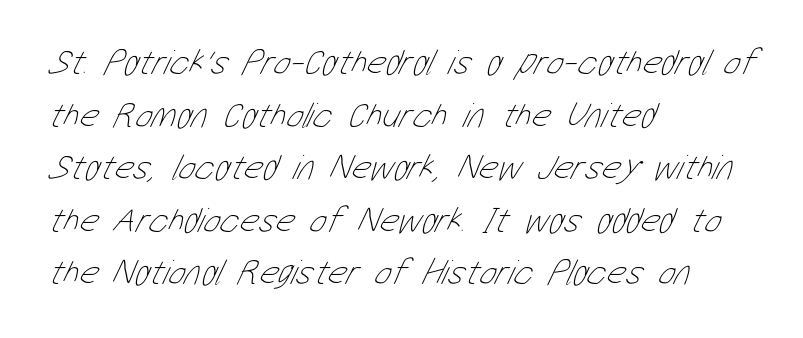
The image shows 36 px thin, condensed type; set left-aligned, normal line spacing (1.46x), normal letter spacing, not underlined; low stroke contrast and a medium x-height.
